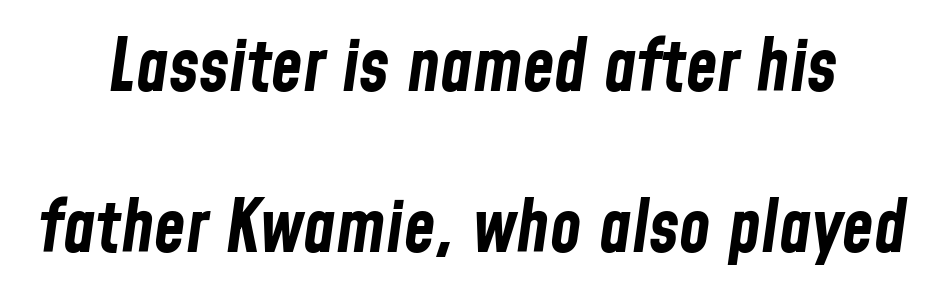
Q: Is the text bold? A: Yes.
Q: Is the text italic (slanted)? A: Yes, it leans right by about 8 degrees.
Q: Is the text underlined? A: No.
Q: Is the spacing between letters normal or unusually wide? A: Normal.
Q: Is the spacing between lines tight, normal or loose? A: Loose.
Q: Width (condensed, normal, or wide)? A: Condensed.
Q: Stroke contrast? A: Low.
Q: x-height? A: Medium.
Q: Monospaced? A: No.
